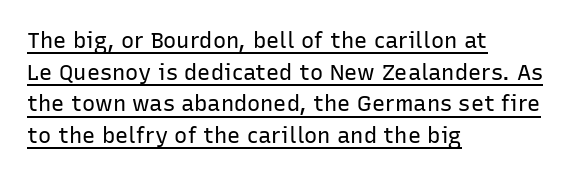
{"italic": "no", "bold": "no", "underline": "yes", "align": "left", "line_spacing": "normal", "line_spacing_ratio": 1.44, "letter_spacing": "normal", "letter_spacing_em": 0.0, "glyph_px": 22}
